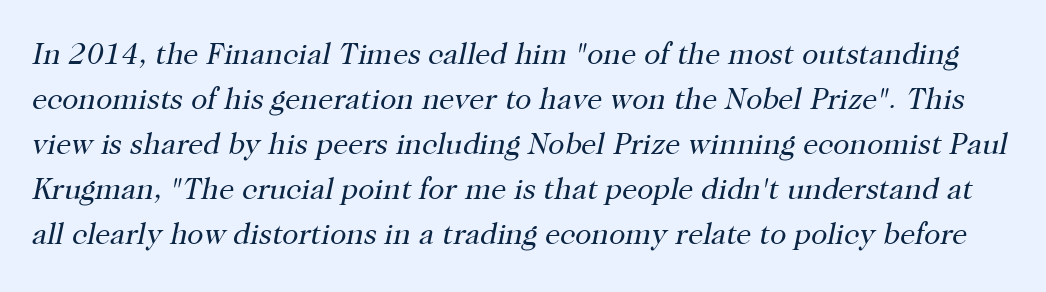
Q: Is the text bold? A: No.
Q: Is the text italic (slanted)? A: Yes, it leans right by about 12 degrees.
Q: Is the typeface a serif or a sans-serif typeface? A: Serif.
Q: Is the text underlined? A: No.
Q: Is the spacing between letters normal or unusually wide? A: Normal.
Q: Is the spacing between lines tight, normal or loose? A: Normal.
Q: Width (condensed, normal, or wide)? A: Normal.
Q: Stroke contrast? A: High.
Q: x-height? A: Medium.
Q: Monospaced? A: No.
